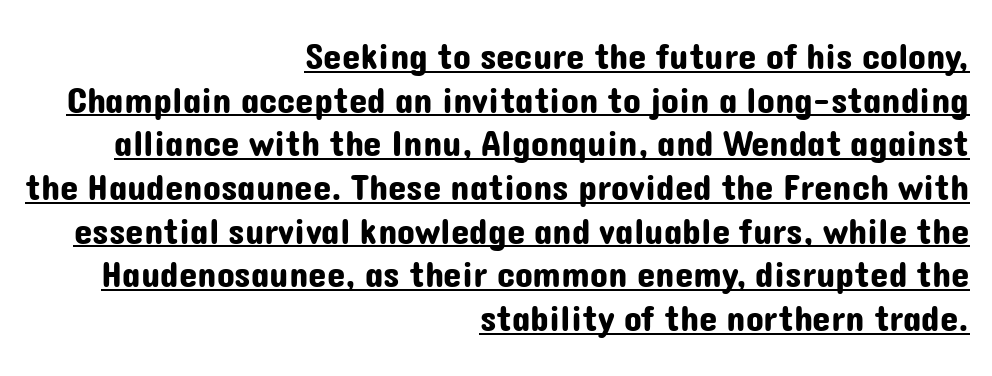
{"serif": "no", "italic": "no", "width": "normal", "stroke_contrast": "low", "x_height": "medium", "monospaced": "no", "underline": "yes", "align": "right", "line_spacing_ratio": 1.18, "letter_spacing": "normal", "letter_spacing_em": 0.0, "glyph_px": 37}
